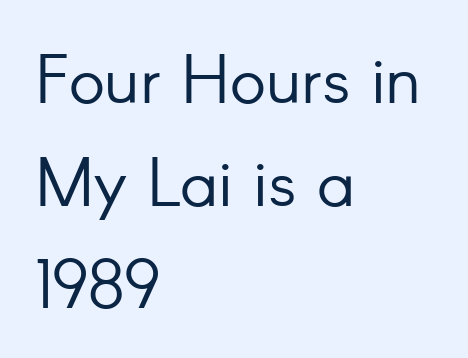
Think of a printed novel: that variable character pitch is what you see here. Think standard paragraph weight, or any step lighter than that. The face used here is rendered with its standard letterfit. If you drew a ruler down the left edge, every line would touch it. Clear beneath every line of the passage. To sum up the face: it is a sans, with no serifs.
